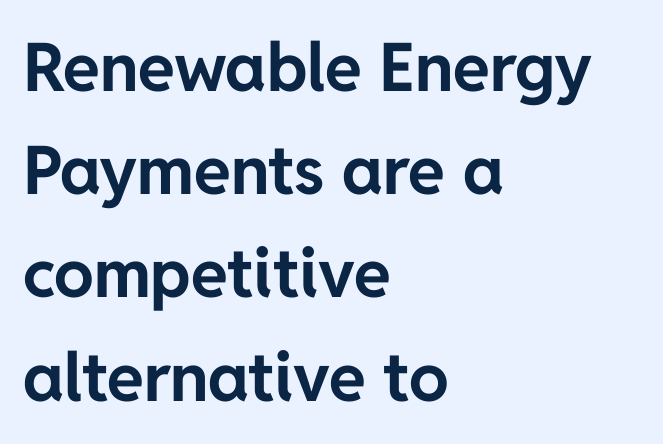
Think of a printed novel: that variable character pitch is what you see here. Characters follow at the spacing the type designer built in. Each new line begins a customary step beneath the previous one. As a designer I'd log this as weight 700, bold.
